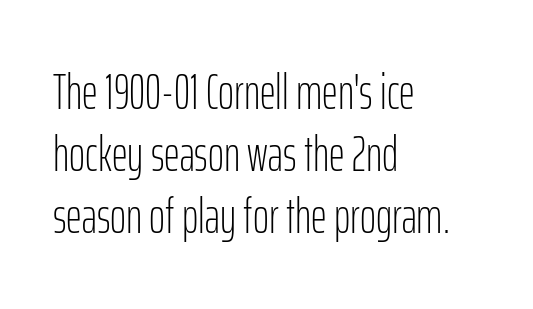
These lines keep a tight, regular rhythm from letter to letter. The typeface chosen for these lines omits serifs. Notice how the passage keeps a crisp vertical edge on the left only. Compared with a typical body face, this is equally light or lighter still.
